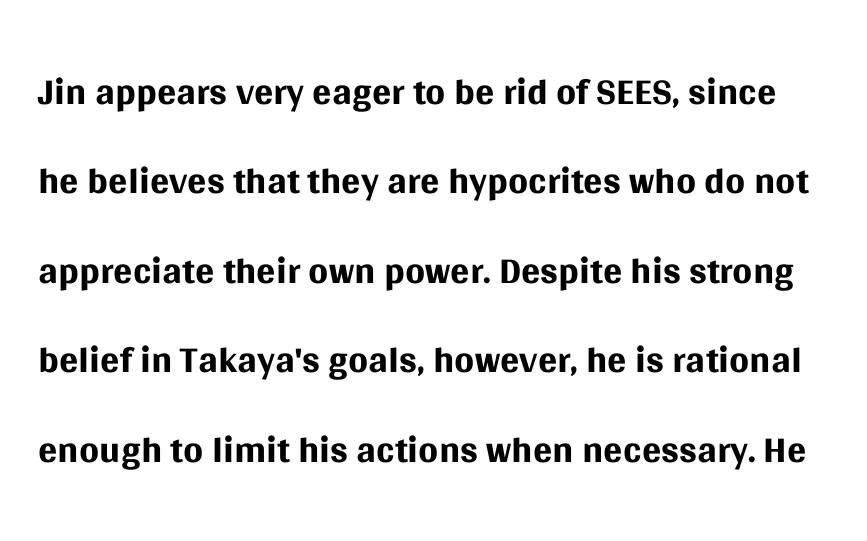
Q: Is the text bold? A: No.
Q: Is the text italic (slanted)? A: No, it is upright.
Q: Is the typeface a serif or a sans-serif typeface? A: Sans-serif.
Q: Is the text underlined? A: No.
Q: Is the spacing between letters normal or unusually wide? A: Normal.
Q: Is the spacing between lines tight, normal or loose? A: Normal.
Q: Width (condensed, normal, or wide)? A: Normal.
Q: Stroke contrast? A: Medium.
Q: x-height? A: Large.
Q: Monospaced? A: No.
